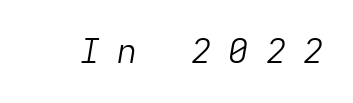
The axis of the letterforms is tilted away from vertical. A clean baseline with only descenders dipping below it. Do the characters align in a grid? Yes, the font is monospaced. Caption: face not bold, strokes unweighted. The passage shown has open, widely tracked lettering throughout.
